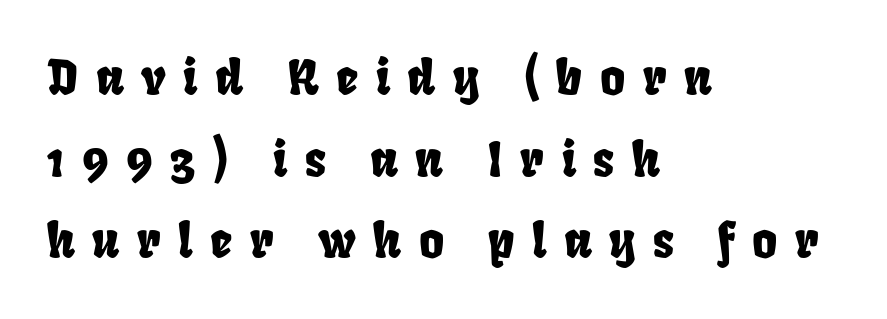
{"serif": "no", "width": "condensed", "stroke_contrast": "low", "x_height": "large", "monospaced": "no", "underline": "no", "align": "left", "line_spacing": "normal", "line_spacing_ratio": 1.7, "letter_spacing": "wide", "letter_spacing_em": 0.36, "glyph_px": 48}
